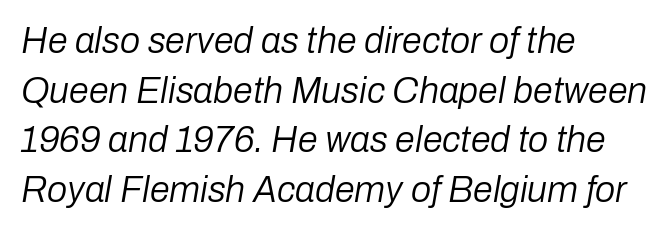
The image shows 36 px regular-weight type, italic (leaning right); set left-aligned, normal line spacing (1.38x), normal letter spacing, not underlined; low stroke contrast and a medium x-height.
